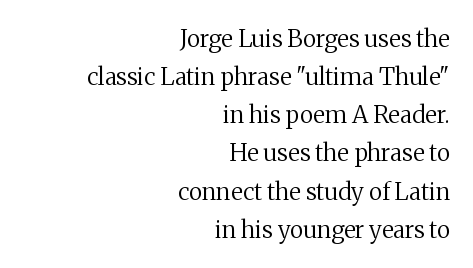
The cut favours lightness, reaching ordinary text weight at its darkest. Successive baselines arrive at the customary interval. The face used here is rendered with its standard letterfit. A clean baseline with only descenders dipping below it.
